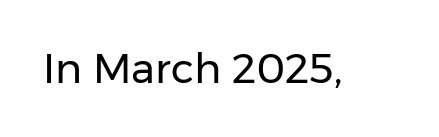
The image shows 41 px regular-weight sans-serif type, upright; set normal letter spacing, not underlined; low stroke contrast and a medium x-height.
